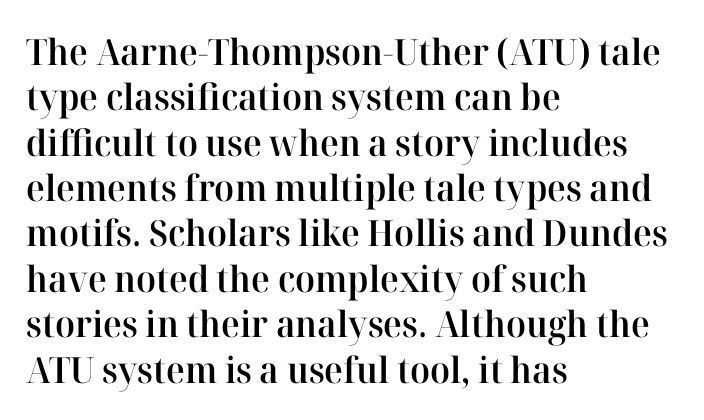
The image shows 36 px semibold serif type, upright; set left-aligned, normal line spacing (1.26x), normal letter spacing, not underlined; high stroke contrast and a medium x-height.
